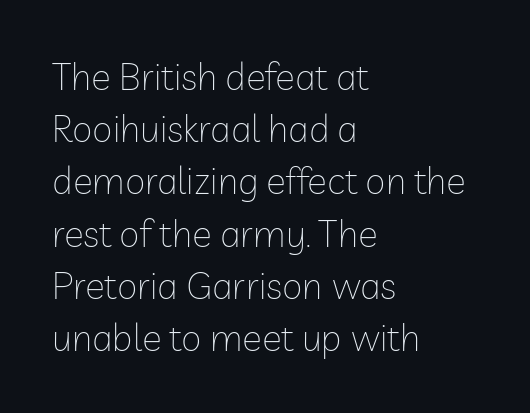
This sample uses a sans-serif face. Honestly, there is no underline to notice here at all. Short and long lines alike share a common starting point at left. Character widths vary here, with narrow letters taking less room than wide ones.
